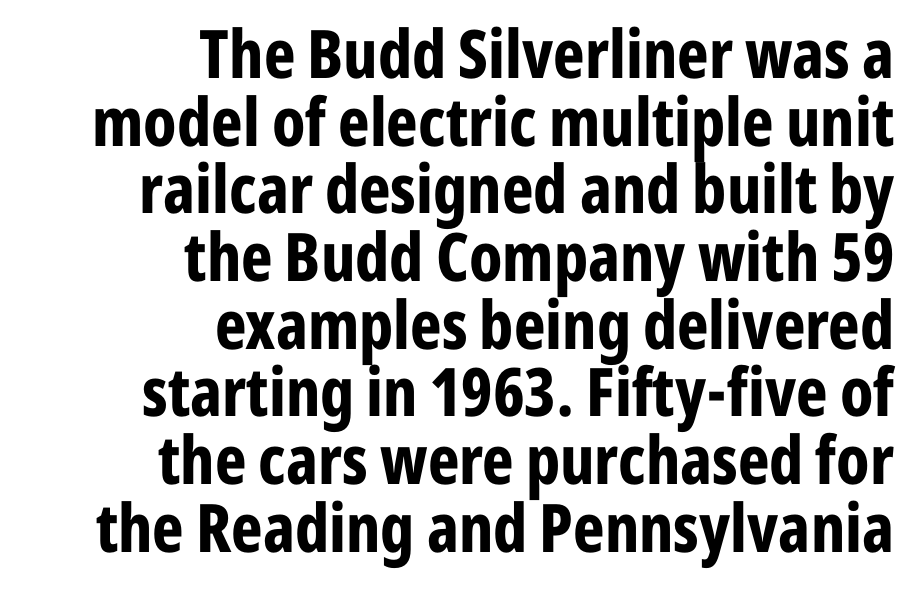
{"serif": "no", "italic": "no", "bold": "yes", "weight": "bold", "width": "condensed", "stroke_contrast": "low", "x_height": "medium", "monospaced": "no", "underline": "no", "align": "right", "line_spacing": "tight", "line_spacing_ratio": 1.01, "letter_spacing": "normal", "letter_spacing_em": 0.0, "glyph_px": 67}
